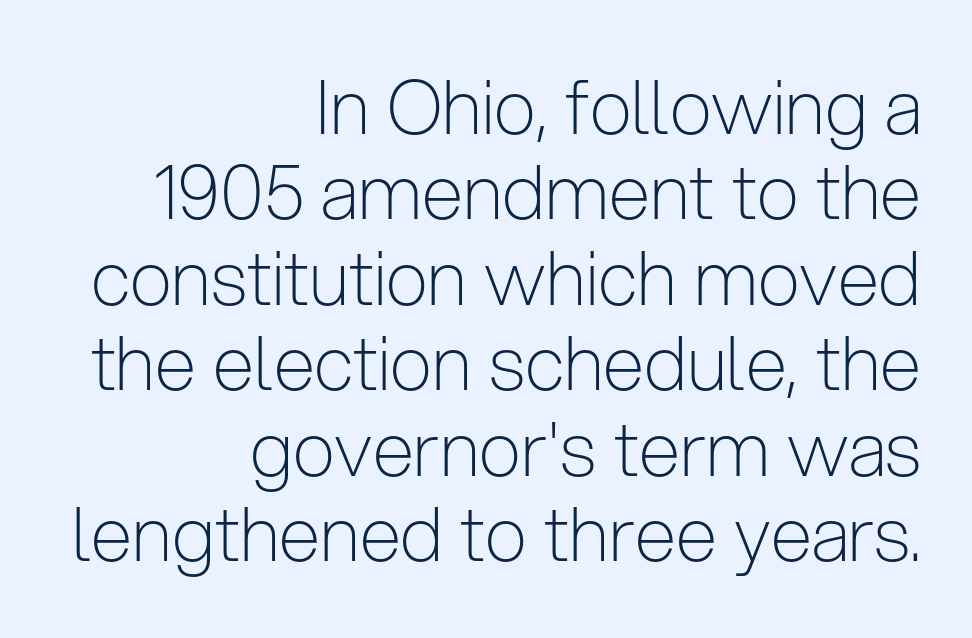
{"serif": "no", "italic": "no", "bold": "no", "weight": "light", "width": "condensed", "stroke_contrast": "low", "x_height": "medium", "monospaced": "no", "underline": "no", "align": "right", "line_spacing": "tight", "line_spacing_ratio": 1.14, "letter_spacing": "normal", "letter_spacing_em": 0.0, "glyph_px": 75}
